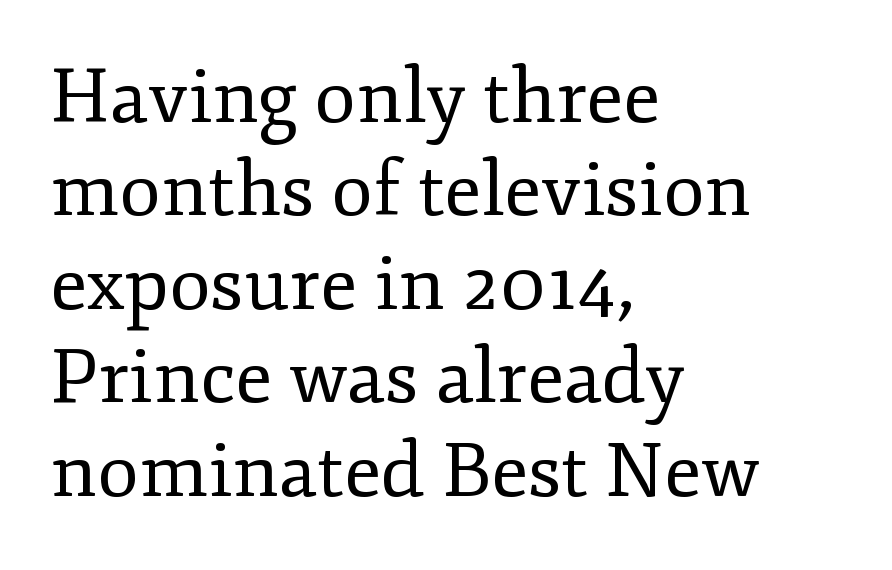
Q: Is the text bold? A: No.
Q: Is the text italic (slanted)? A: No, it is upright.
Q: Is the typeface a serif or a sans-serif typeface? A: Serif.
Q: Is the text underlined? A: No.
Q: How is the paragraph aligned? A: Left-aligned.
Q: Is the spacing between letters normal or unusually wide? A: Normal.
Q: Width (condensed, normal, or wide)? A: Normal.
Q: Stroke contrast? A: Low.
Q: x-height? A: Small.
Q: Monospaced? A: No.
